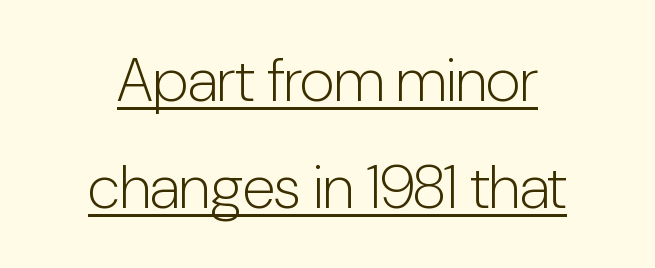
{"serif": "no", "italic": "no", "bold": "no", "weight": "light", "width": "condensed", "stroke_contrast": "low", "x_height": "medium", "monospaced": "no", "underline": "yes", "align": "center", "line_spacing_ratio": 1.76, "letter_spacing": "normal", "letter_spacing_em": 0.0, "glyph_px": 61}
